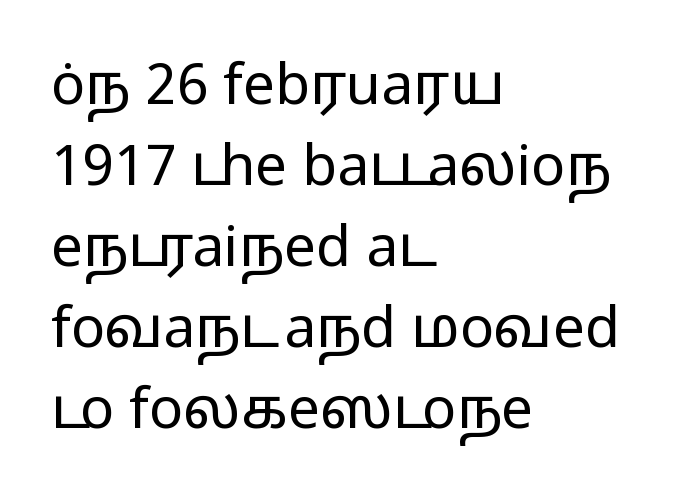
Casual observation: everything's shoved over to the left. This sample has the flowing, uneven cadence of proportional lettering. The rendering shows plain stroke endings on the letterforms — a sans-serif design. Nobody touched the tracking dial on this one.
